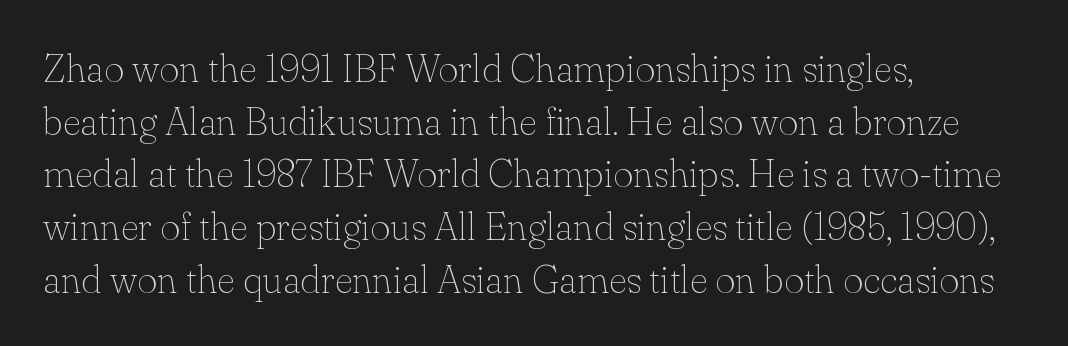
The letterforms sit shoulder to shoulder at normal distance. Glance below the letters and you will spot only blank space. A student would call this left alignment; a typographer would say flush left, rag right. To sum up the face: it has serifs. These lines were composed using upright roman letters. The leading is moderate, giving the passage an even texture.
